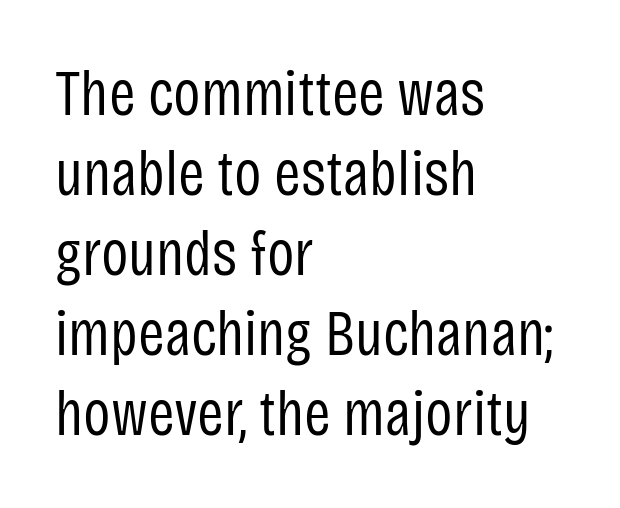
Q: Is the text bold? A: No.
Q: Is the text italic (slanted)? A: No, it is upright.
Q: Is the typeface a serif or a sans-serif typeface? A: Sans-serif.
Q: Is the text underlined? A: No.
Q: How is the paragraph aligned? A: Left-aligned.
Q: Is the spacing between letters normal or unusually wide? A: Normal.
Q: Is the spacing between lines tight, normal or loose? A: Normal.
Q: Width (condensed, normal, or wide)? A: Condensed.
Q: Stroke contrast? A: Low.
Q: x-height? A: Large.
Q: Monospaced? A: No.
